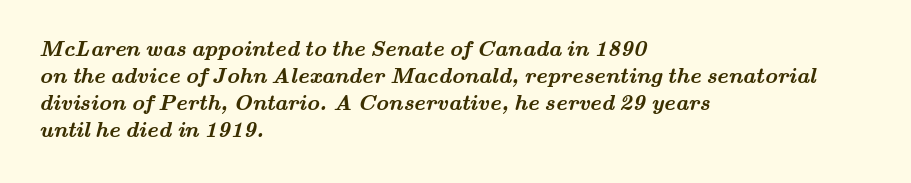
The image shows 22 px bold type; set left-aligned, line spacing 1.23x, normal letter spacing, not underlined.
